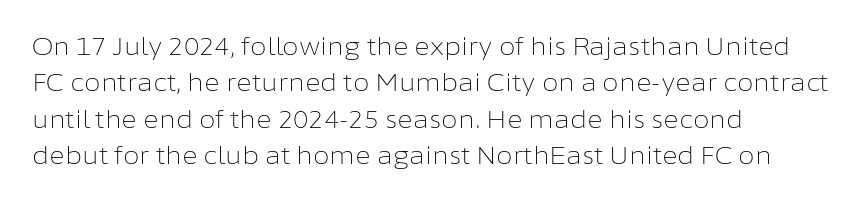
The image shows 24 px text type, upright; set left-aligned, normal line spacing (1.52x), normal letter spacing, not underlined.
